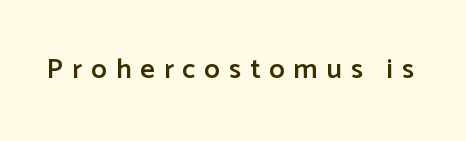
The space directly below the letters is spotless. You could only call the tracking loose — the letters float apart. Font category for this specimen: sans-serif. Proportional: the letters do not fall into vertical columns. What weight is shown? A semibold, between regular and bold. The type sits square on the baseline with zero lean.
